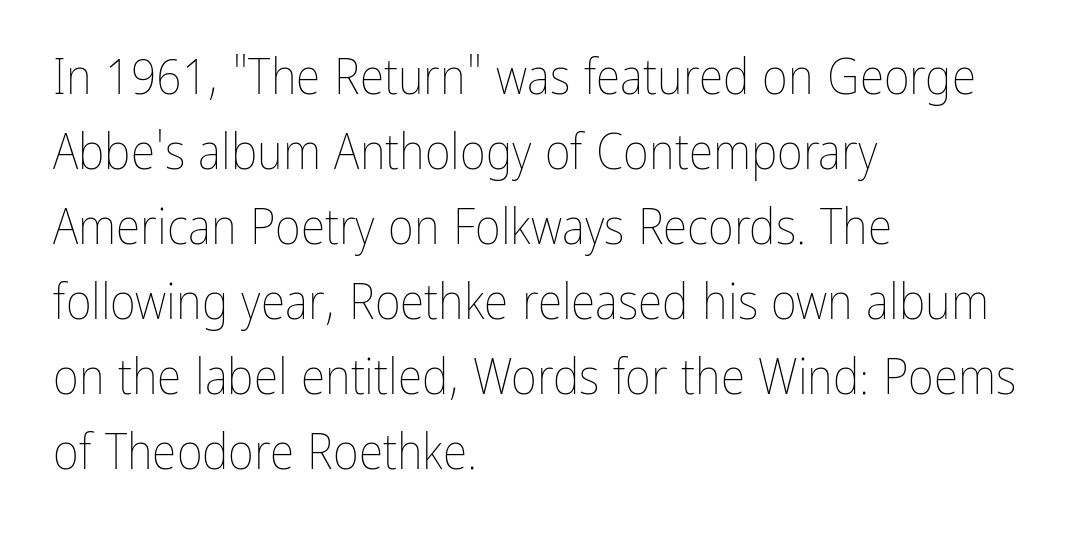
Note the varied advance widths — an 'i' is clearly narrower than an 'm'. The axis of the letterforms is exactly vertical. Baseline-to-baseline distance is the conventional proportion of letter height. A bare baseline throughout the passage. This rendering leaves character spacing at its baseline value.
